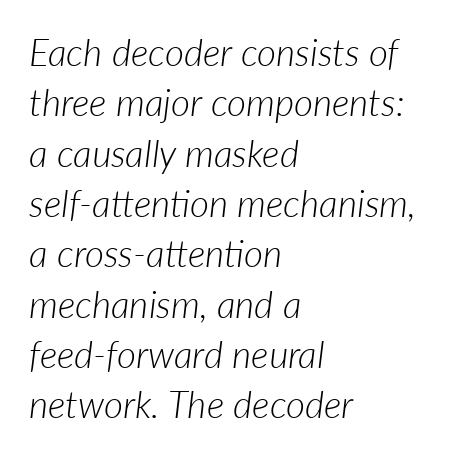
Vertical stems look standard width or narrower in stroke. Left-aligned paragraph, ragged on the right. Designer's note — italics engaged. This rendering features lettering with no underline. How are the letters spaced? Ordinarily, with no added tracking. Horizontal bands of white between lines are of average thickness.
